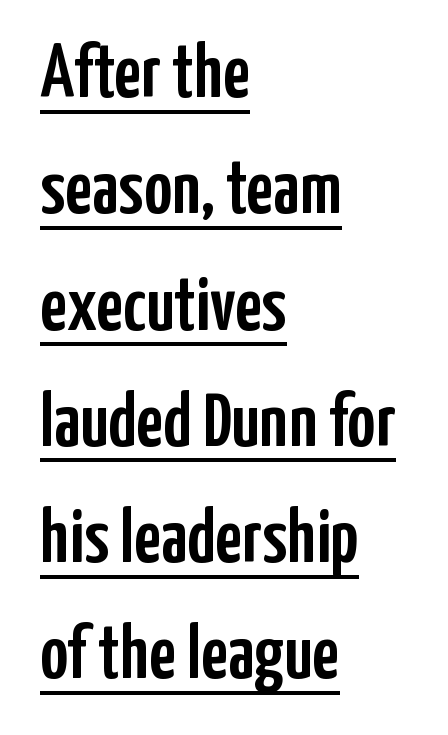
The image shows 77 px condensed sans-serif type, upright; set left-aligned, normal line spacing (1.51x), normal letter spacing, underlined; low stroke contrast and a medium x-height.
